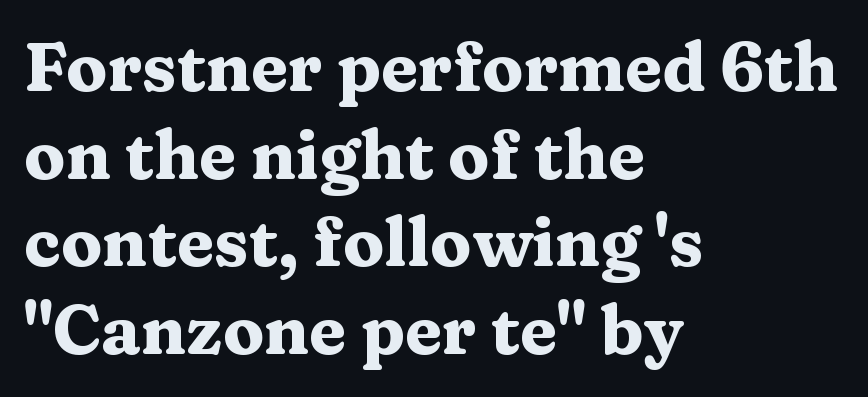
{"serif": "yes", "italic": "no", "bold": "yes", "weight": "heavy", "width": "wide", "stroke_contrast": "medium", "x_height": "medium", "monospaced": "no", "underline": "no", "align": "left", "line_spacing": "normal", "line_spacing_ratio": 1.29, "letter_spacing": "normal", "letter_spacing_em": 0.0, "glyph_px": 68}
